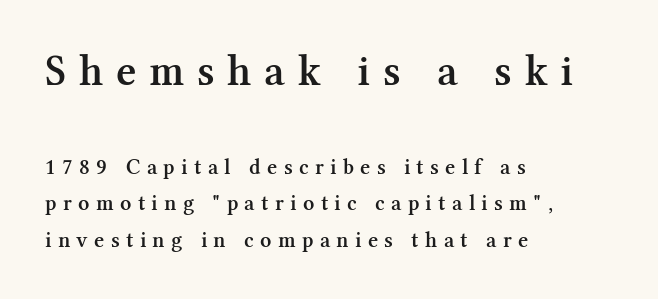
Q: Is the text bold? A: Semi-bold.
Q: Is the text italic (slanted)? A: No, it is upright.
Q: Is the typeface a serif or a sans-serif typeface? A: Serif.
Q: Is the text underlined? A: No.
Q: How is the paragraph aligned? A: Left-aligned.
Q: Is the spacing between letters normal or unusually wide? A: Unusually wide.
Q: Is the spacing between lines tight, normal or loose? A: Normal.
Q: Which block of text is set in a larger size, the first (top) or the second (bottom)? A: The first (top) one.
Q: Width (condensed, normal, or wide)? A: Normal.
Q: Stroke contrast? A: Medium.
Q: x-height? A: Medium.
Q: Monospaced? A: No.
